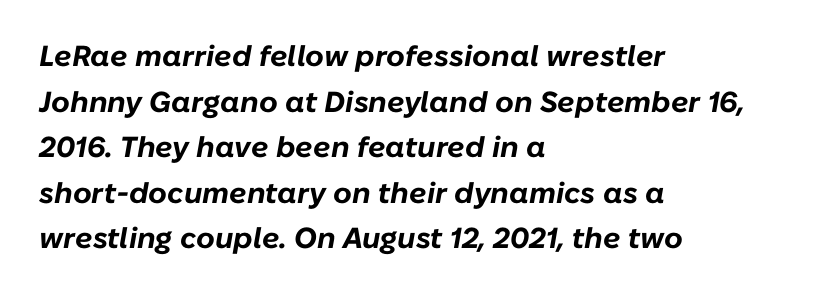
{"italic": "yes", "lean": "right", "slant_degrees": 10, "bold": "yes", "weight": "bold", "width": "normal", "stroke_contrast": "low", "x_height": "medium", "monospaced": "no", "underline": "no", "align": "left", "line_spacing": "normal", "line_spacing_ratio": 1.57, "letter_spacing": "normal", "letter_spacing_em": 0.0, "glyph_px": 29}
